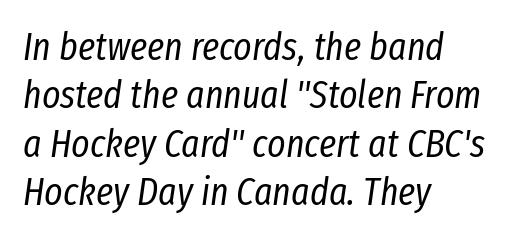
Q: Is the text bold? A: No.
Q: Is the text italic (slanted)? A: Yes, it leans right by about 8 degrees.
Q: Is the text underlined? A: No.
Q: How is the paragraph aligned? A: Left-aligned.
Q: Is the spacing between letters normal or unusually wide? A: Normal.
Q: Width (condensed, normal, or wide)? A: Condensed.
Q: Stroke contrast? A: Low.
Q: x-height? A: Medium.
Q: Monospaced? A: No.
